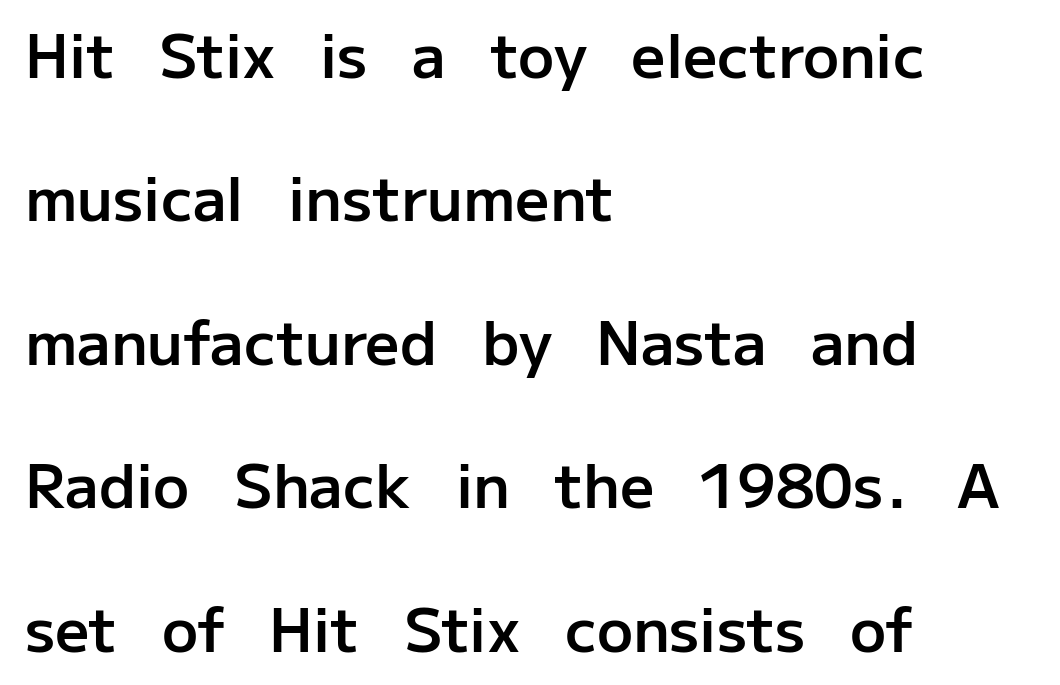
Q: Is the text bold? A: Semi-bold.
Q: Is the text italic (slanted)? A: No, it is upright.
Q: Is the typeface a serif or a sans-serif typeface? A: Sans-serif.
Q: Is the text underlined? A: No.
Q: How is the paragraph aligned? A: Left-aligned.
Q: Is the spacing between letters normal or unusually wide? A: Normal.
Q: Is the spacing between lines tight, normal or loose? A: Loose.
Q: Width (condensed, normal, or wide)? A: Normal.
Q: Stroke contrast? A: Low.
Q: x-height? A: Medium.
Q: Monospaced? A: No.
